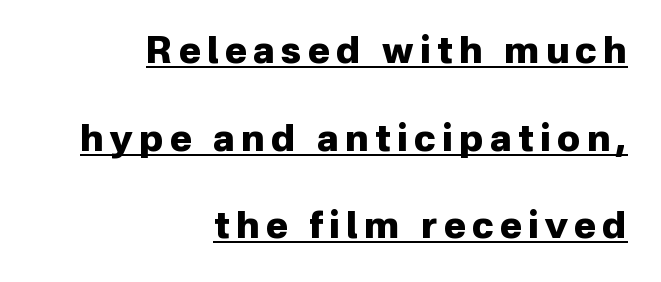
Students, observe: this is what heavily led, spacious text looks like. Examine the stroke ends and you'll find no serifs. The font's upright variant was chosen for this text. Pretty heavy lettering here — definitely bold. You can see a thin bar hugging the bottom of the glyphs.
